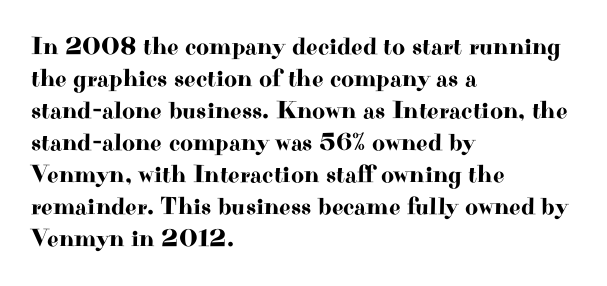
Q: Is the text italic (slanted)? A: No, it is upright.
Q: Is the text underlined? A: No.
Q: How is the paragraph aligned? A: Left-aligned.
Q: Is the spacing between letters normal or unusually wide? A: Normal.
Q: Is the spacing between lines tight, normal or loose? A: Normal.
